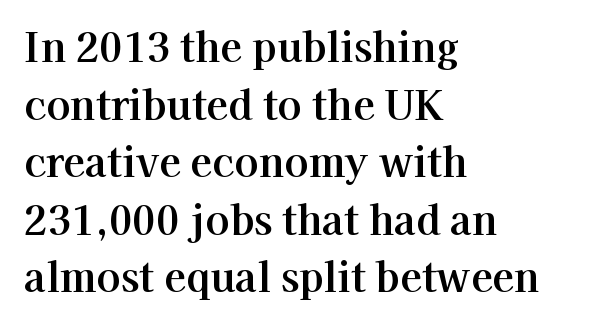
The image shows 40 px serif type, upright; set left-aligned, normal line spacing (1.44x), normal letter spacing, not underlined; high stroke contrast and a medium x-height.
